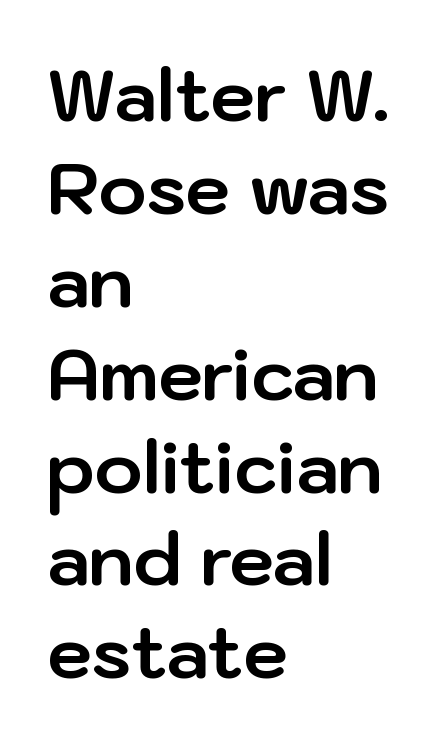
{"serif": "no", "italic": "no", "bold": "yes", "weight": "bold", "width": "normal", "stroke_contrast": "low", "x_height": "medium", "monospaced": "no", "underline": "no", "align": "left", "line_spacing": "normal", "line_spacing_ratio": 1.29, "letter_spacing": "normal", "letter_spacing_em": 0.0, "glyph_px": 72}
